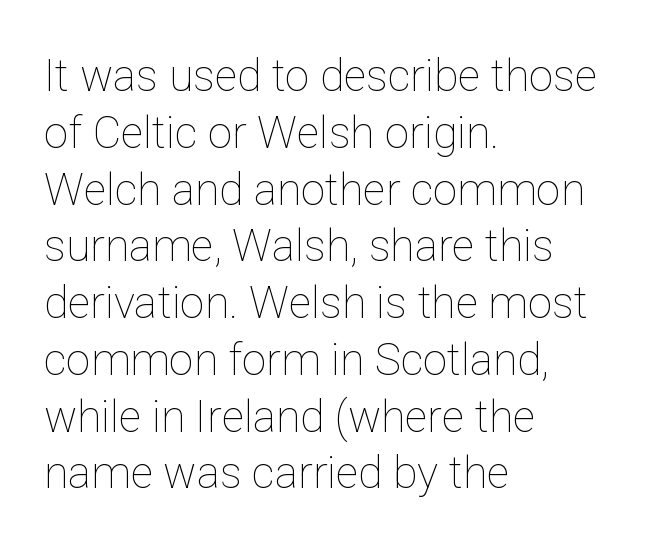
Leading: standard. The rendering uses natural spacing where letterforms have individual widths. Bare-footed words on every line. Every row of glyphs begins at an identical x-position on the left. The type is set solid horizontally, with unmodified tracking. Designer's note — italics off, roman on.
